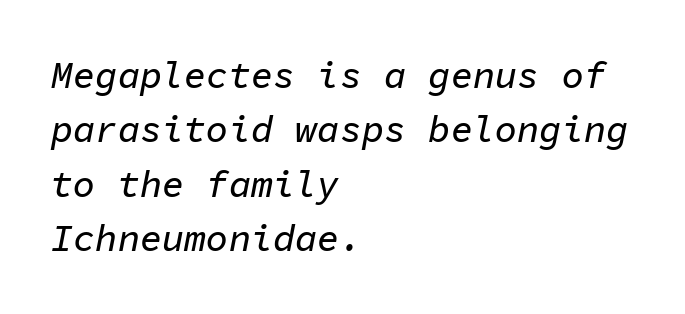
Default kerning and tracking; the words read as compact shapes. The setting favours the left margin, as ordinary paragraphs usually do. The baseline area is clear. The rendering uses typewriter-style spacing with identical character cells. The lines sit at an ordinary, default distance from one another.
